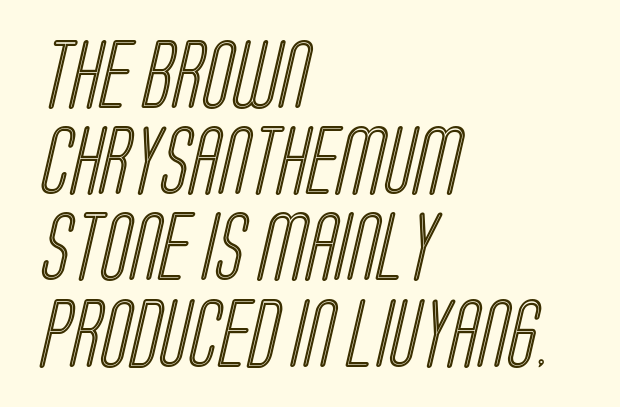
{"width": "condensed", "x_height": "large", "monospaced": "no", "underline": "no", "align": "left", "line_spacing": "normal", "line_spacing_ratio": 1.25, "letter_spacing": "normal", "letter_spacing_em": 0.0, "glyph_px": 69}
